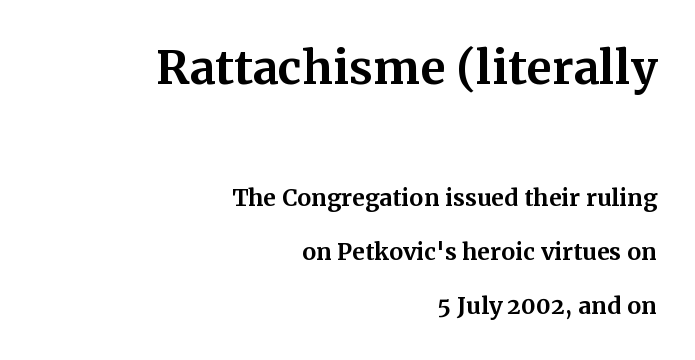
The image shows 46 px bold serif type, upright; set right-aligned, loose line spacing (2.35x), normal letter spacing, not underlined; the first (top) block is 2.0x larger; medium stroke contrast and a medium x-height.
